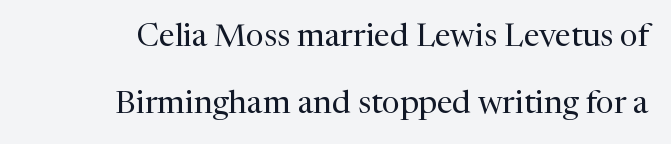
Q: Is the text bold? A: No.
Q: Is the text italic (slanted)? A: No, it is upright.
Q: Is the typeface a serif or a sans-serif typeface? A: Serif.
Q: Is the text underlined? A: No.
Q: Is the spacing between letters normal or unusually wide? A: Normal.
Q: Is the spacing between lines tight, normal or loose? A: Loose.
Q: Width (condensed, normal, or wide)? A: Normal.
Q: Stroke contrast? A: Medium.
Q: x-height? A: Medium.
Q: Monospaced? A: No.
